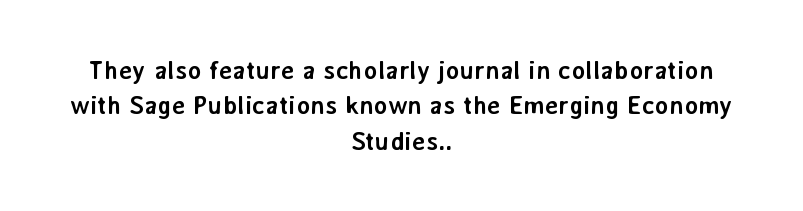
{"italic": "no", "bold": "yes", "underline": "no", "align": "center", "line_spacing": "normal", "line_spacing_ratio": 1.36, "letter_spacing": "normal", "letter_spacing_em": 0.0, "glyph_px": 26}
